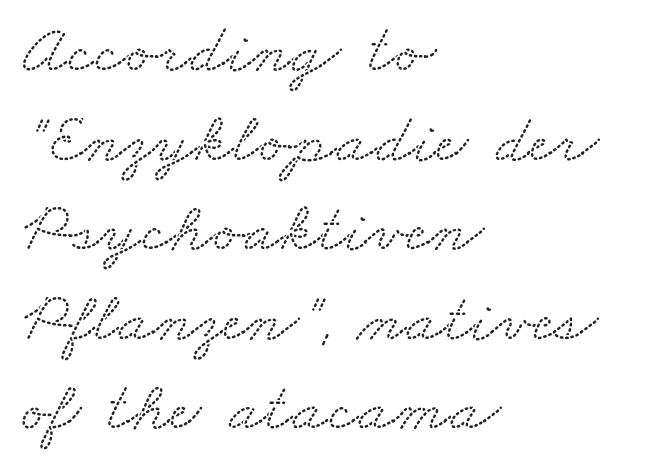
{"width": "wide", "stroke_contrast": "low", "x_height": "small", "monospaced": "no", "underline": "no", "align": "left", "line_spacing": "normal", "line_spacing_ratio": 1.28, "letter_spacing": "normal", "letter_spacing_em": 0.0, "glyph_px": 70}
